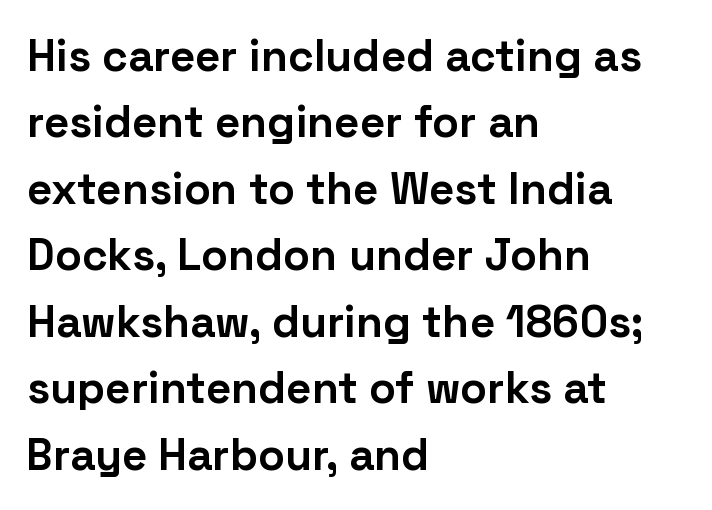
The image shows 44 px bold sans-serif type, upright; set left-aligned, normal line spacing (1.51x), normal letter spacing, not underlined; low stroke contrast and a medium x-height.
